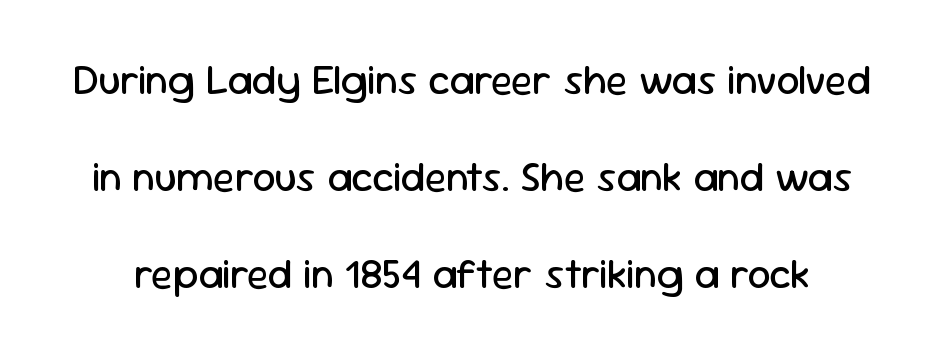
The image shows 41 px regular-weight sans-serif type, upright; set loose line spacing (2.36x), normal letter spacing, not underlined; low stroke contrast and a medium x-height.
